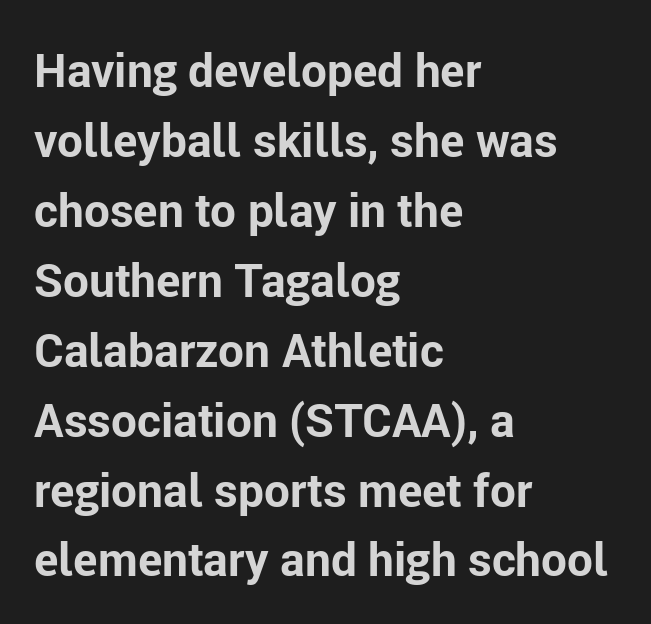
Words appear dense and cohesive because spacing is normal. Plain, unruled lines of type. Alignment: flush left. Heft: maximum for text — a bold. The block of text has a typical density, with ordinary space between rows. Think of a printed novel: that variable character pitch is what you see here.
